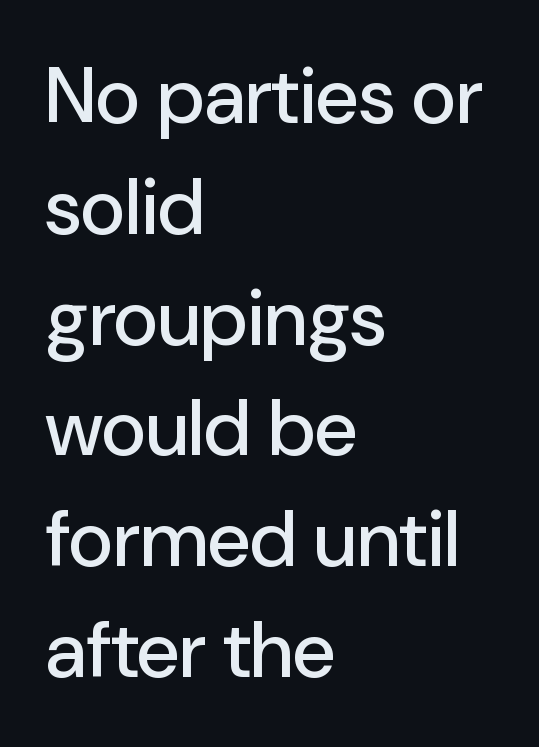
{"serif": "no", "italic": "no", "width": "normal", "stroke_contrast": "low", "x_height": "medium", "monospaced": "no", "underline": "no", "align": "left", "line_spacing": "normal", "line_spacing_ratio": 1.42, "letter_spacing": "normal", "letter_spacing_em": 0.0, "glyph_px": 78}
